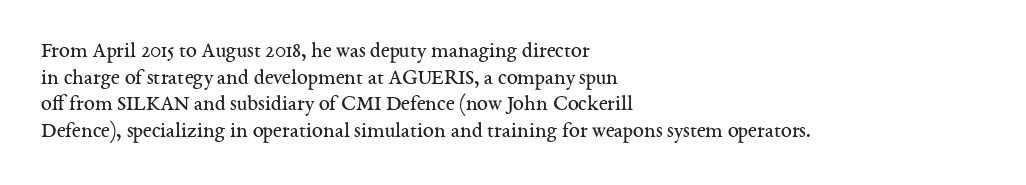
The face used here is rendered with its standard letterfit. The rag falls on the right side of this text block. The typeface has the unassuming heft of standard copy or less. Italic: no, the glyphs are upright roman.
